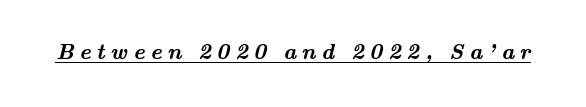
{"bold": "yes", "underline": "yes", "letter_spacing": "wide", "letter_spacing_em": 0.25, "glyph_px": 22}
